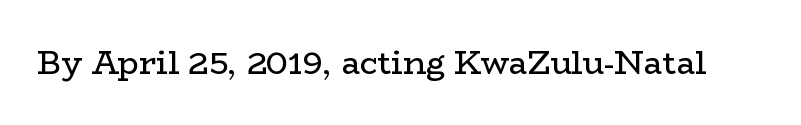
The image shows 32 px regular-weight, wide serif type, upright; set normal letter spacing, not underlined; low stroke contrast and a medium x-height.
